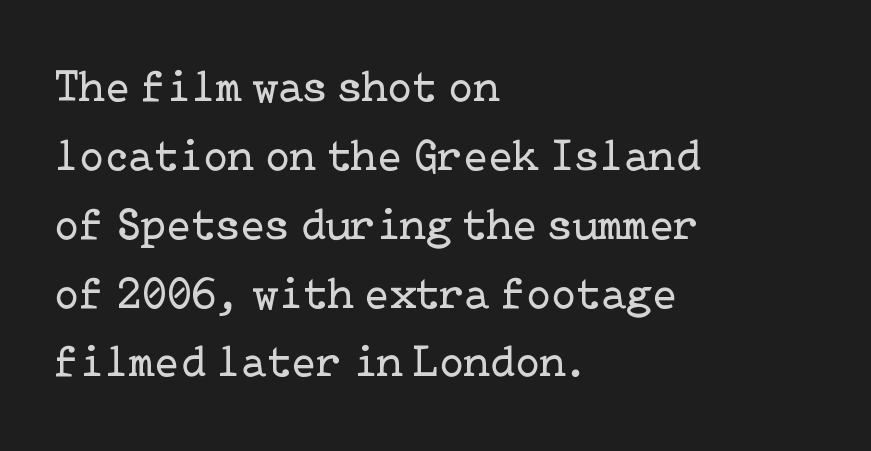
The tracking reads as untouched default to a designer's eye. The type family on display is of the serif kind. The paragraph shown leans on its left margin. Vertical stems look standard width or narrower in stroke. These lines sit exactly where default settings would place them. A clean baseline with only descenders dipping below it.
